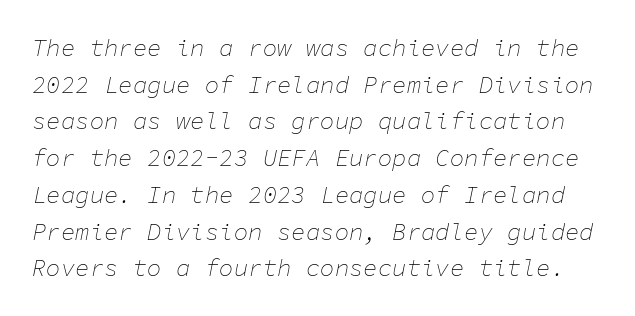
The zone under the glyphs is completely vacant. These lines keep a tight, regular rhythm from letter to letter. Notice how the stems are inclined rather than vertical — that's the hallmark of italics. Summary of weight: not heavy and not bold. Baseline-to-baseline distance is the conventional proportion of letter height.
